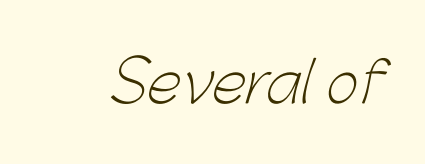
The image shows 56 px light sans-serif type; set normal letter spacing, not underlined; low stroke contrast and a medium x-height.
